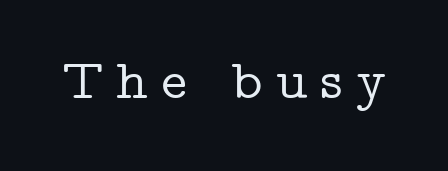
The image shows 55 px wide serif type, upright; set unusually wide letter spacing (+0.23 em), not underlined; low stroke contrast and a medium x-height.
